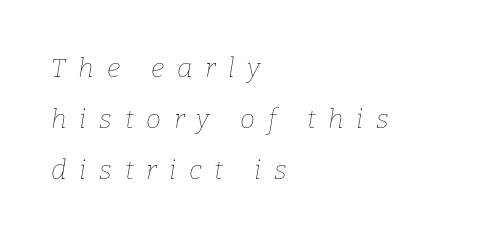
Q: Is the text bold? A: No.
Q: Is the text italic (slanted)? A: Yes, it leans right by about 9 degrees.
Q: Is the text underlined? A: No.
Q: How is the paragraph aligned? A: Left-aligned.
Q: Is the spacing between letters normal or unusually wide? A: Unusually wide.
